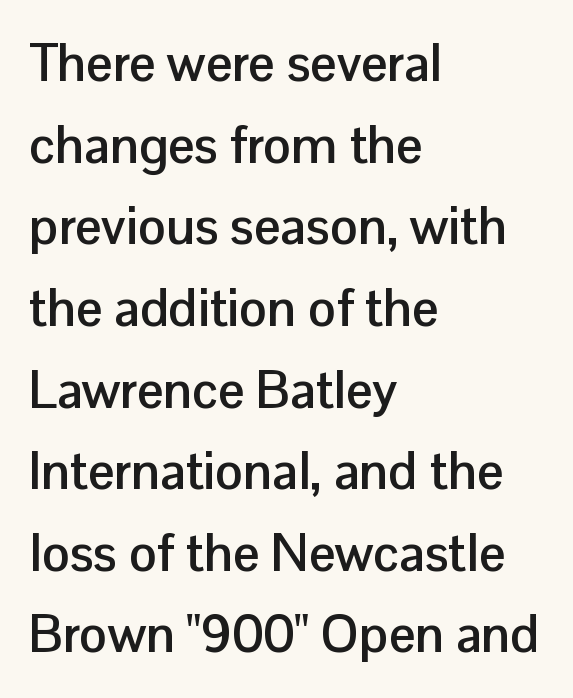
Weight: bold. This sample uses a sans-serif face. The type is set solid horizontally, with unmodified tracking. Posture: upright roman. Layout note: lines flush left. Beneath every word, the page is bare.
